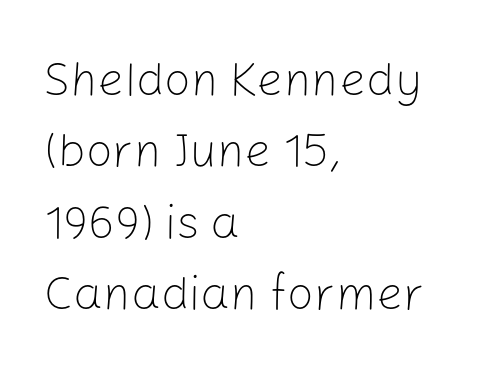
Line spacing here is normal. Spacing between characters is what you'd get straight out of the box. The passage shown is typeset with a sans-serif family. The strokes are not fattened; the text isn't bold.
